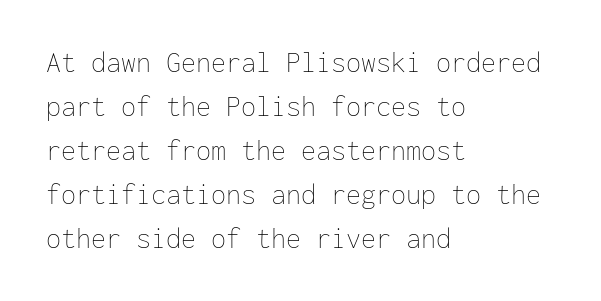
Weight class: somewhere from thin through regular. Normally led — the rows are evenly, conventionally spaced. No italicization has been applied; the sample stays upright. This rendering leaves character spacing at its baseline value. The strip under each line holds only bare page.
